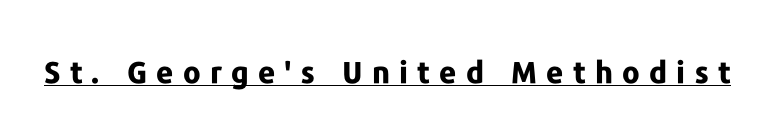
No feet cap the strokes, marking this as sans-serif type. What weight is shown? A full bold with thick strokes. Italic: no, the glyphs are upright roman. This sample has the flowing, uneven cadence of proportional lettering. Caption: lettering with a line underneath. Words appear elongated and porous because spacing is wide.
